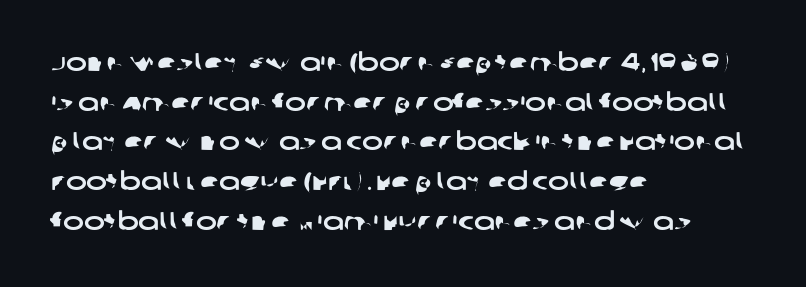
The image shows 25 px text type; set left-aligned, normal line spacing (1.59x), normal letter spacing, not underlined.
